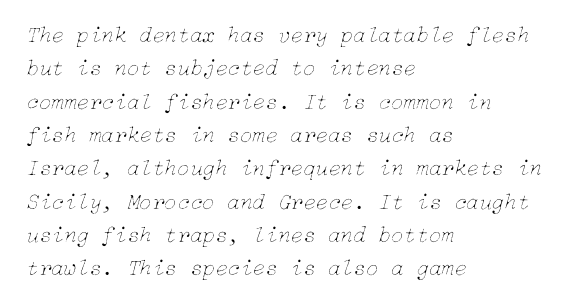
Emphasis-style slanted type is in use. Compared with typical body copy, the letter spacing here is the same. Short and long lines alike share a common starting point at left. Is this a heavy cut? Hardly; it is regular or lighter. These lines sit exactly where default settings would place them. Any mark beneath the type? The region is blank.
